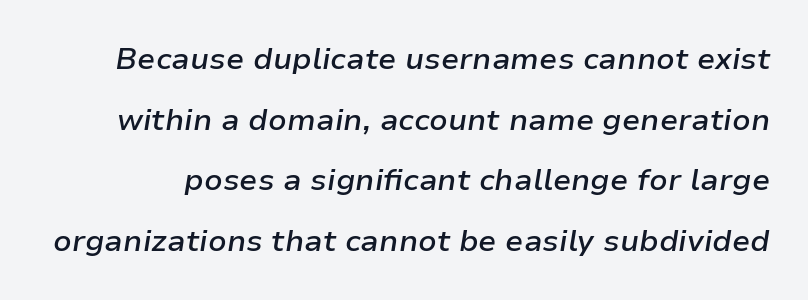
Q: Is the text bold? A: Semi-bold.
Q: Is the text italic (slanted)? A: Yes, it leans right by about 9 degrees.
Q: Is the text underlined? A: No.
Q: Is the spacing between letters normal or unusually wide? A: Normal.
Q: Is the spacing between lines tight, normal or loose? A: Loose.
Q: Width (condensed, normal, or wide)? A: Normal.
Q: Stroke contrast? A: Low.
Q: x-height? A: Medium.
Q: Monospaced? A: No.
